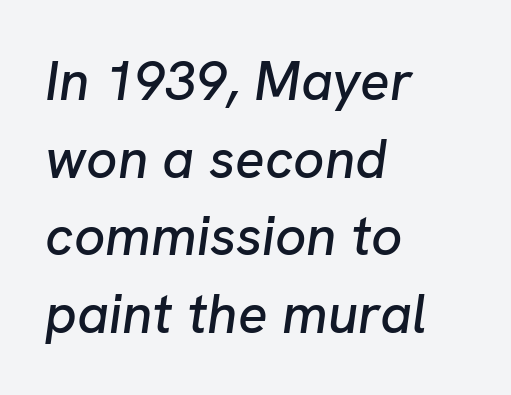
One glance says typical: line gaps are just what's usual. These lines are rendered in a variable-pitch font. Alignment: flush left. Descenders are the only things crossing below the line. Does the lettering tilt? It does — this is italic. Each word holds together tightly as a unit, with standard inter-letter gaps.
